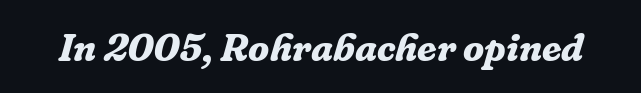
Q: Is the text bold? A: Yes.
Q: Is the text italic (slanted)? A: Yes, it leans right by about 16 degrees.
Q: Is the typeface a serif or a sans-serif typeface? A: Serif.
Q: Is the text underlined? A: No.
Q: Is the spacing between letters normal or unusually wide? A: Normal.
Q: Width (condensed, normal, or wide)? A: Normal.
Q: Stroke contrast? A: Low.
Q: x-height? A: Medium.
Q: Monospaced? A: No.
